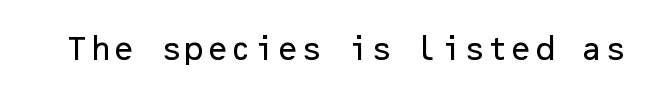
Q: Is the text italic (slanted)? A: No, it is upright.
Q: Is the text underlined? A: No.
Q: Is the spacing between letters normal or unusually wide? A: Normal.
